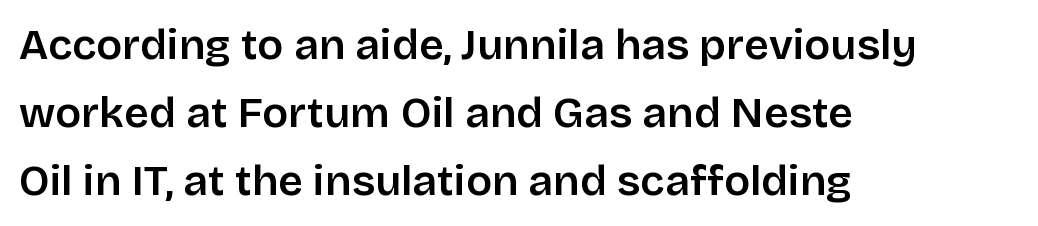
{"serif": "no", "italic": "no", "bold": "semi", "weight": "semibold", "width": "normal", "stroke_contrast": "low", "x_height": "large", "monospaced": "no", "underline": "no", "align": "left", "line_spacing": "normal", "line_spacing_ratio": 1.58, "letter_spacing": "normal", "letter_spacing_em": 0.0, "glyph_px": 43}
